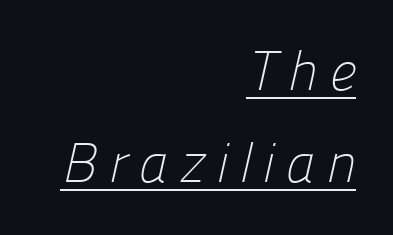
Q: Is the text bold? A: No.
Q: Is the typeface a serif or a sans-serif typeface? A: Sans-serif.
Q: Is the text underlined? A: Yes.
Q: How is the paragraph aligned? A: Right-aligned.
Q: Is the spacing between letters normal or unusually wide? A: Unusually wide.
Q: Is the spacing between lines tight, normal or loose? A: Normal.
Q: Width (condensed, normal, or wide)? A: Normal.
Q: Stroke contrast? A: Low.
Q: x-height? A: Medium.
Q: Monospaced? A: No.
